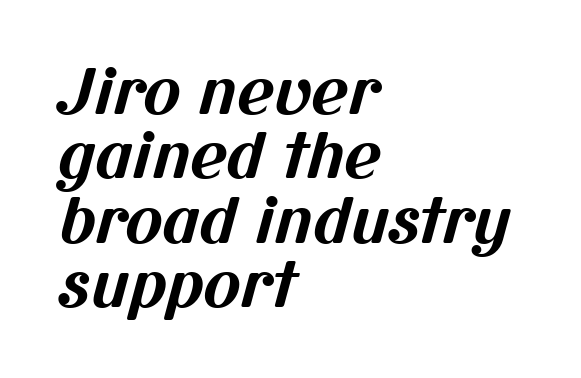
{"serif": "no", "bold": "yes", "weight": "bold", "width": "normal", "stroke_contrast": "medium", "x_height": "medium", "monospaced": "no", "underline": "no", "align": "left", "line_spacing": "tight", "line_spacing_ratio": 1.02, "letter_spacing": "normal", "letter_spacing_em": 0.0, "glyph_px": 63}
